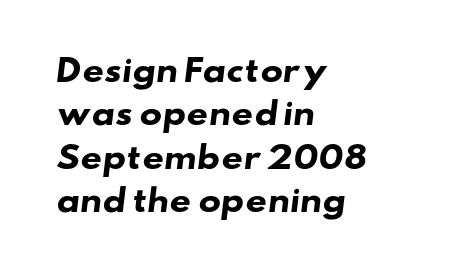
{"serif": "no", "bold": "yes", "weight": "heavy", "width": "wide", "stroke_contrast": "low", "x_height": "small", "monospaced": "no", "underline": "no", "align": "left", "line_spacing": "normal", "line_spacing_ratio": 1.45, "letter_spacing": "normal", "letter_spacing_em": 0.0, "glyph_px": 30}
